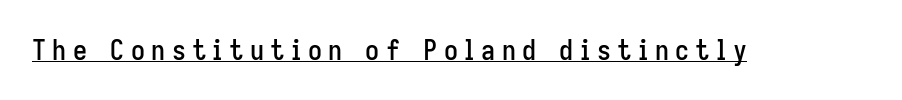
The image shows 28 px condensed sans-serif type, upright; set unusually wide letter spacing (+0.23 em), underlined; low stroke contrast and a medium x-height.
